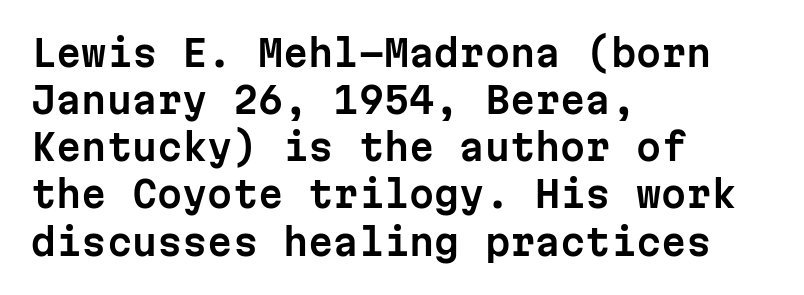
Q: Is the text italic (slanted)? A: No, it is upright.
Q: Is the typeface a serif or a sans-serif typeface? A: Sans-serif.
Q: Is the text underlined? A: No.
Q: How is the paragraph aligned? A: Left-aligned.
Q: Is the spacing between letters normal or unusually wide? A: Normal.
Q: Is the spacing between lines tight, normal or loose? A: Normal.
Q: Width (condensed, normal, or wide)? A: Normal.
Q: Stroke contrast? A: Low.
Q: x-height? A: Medium.
Q: Monospaced? A: Yes.
